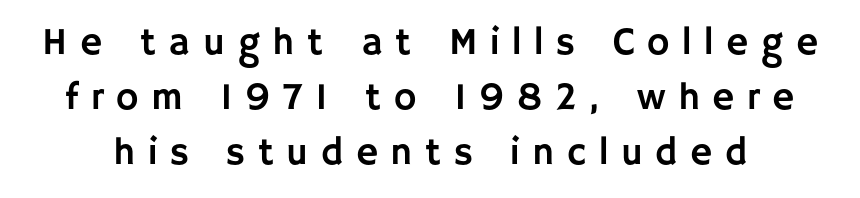
{"serif": "no", "italic": "no", "width": "normal", "stroke_contrast": "low", "x_height": "large", "monospaced": "no", "underline": "no", "line_spacing": "normal", "line_spacing_ratio": 1.45, "letter_spacing": "wide", "letter_spacing_em": 0.33, "glyph_px": 38}
